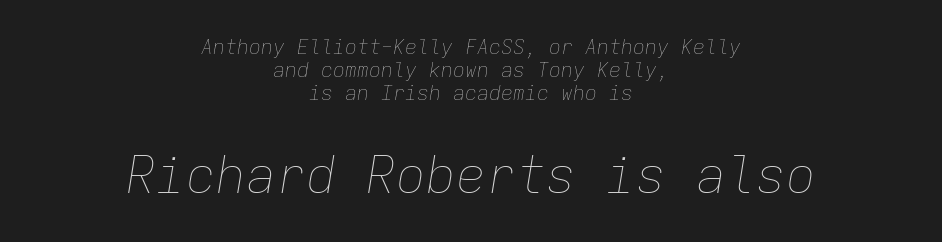
Character size in the trailing block exceeds that of the leading block. Words appear dense and cohesive because spacing is normal. Yep, that's italic — everything's leaning. This sample has the even, mechanical cadence of fixed-width lettering. These lines stack symmetrically, like a column narrowing and widening about its center.
